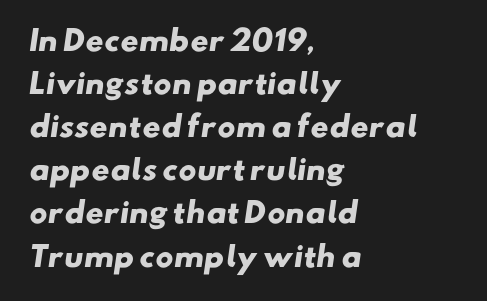
The text block is weighted toward the left margin, trailing off unevenly rightward. You could not count columns in this text — the font is proportionally spaced. Anything drawn beneath the words? Only blank space. Reading down the column, the eye jumps a familiar distance to each next line.
